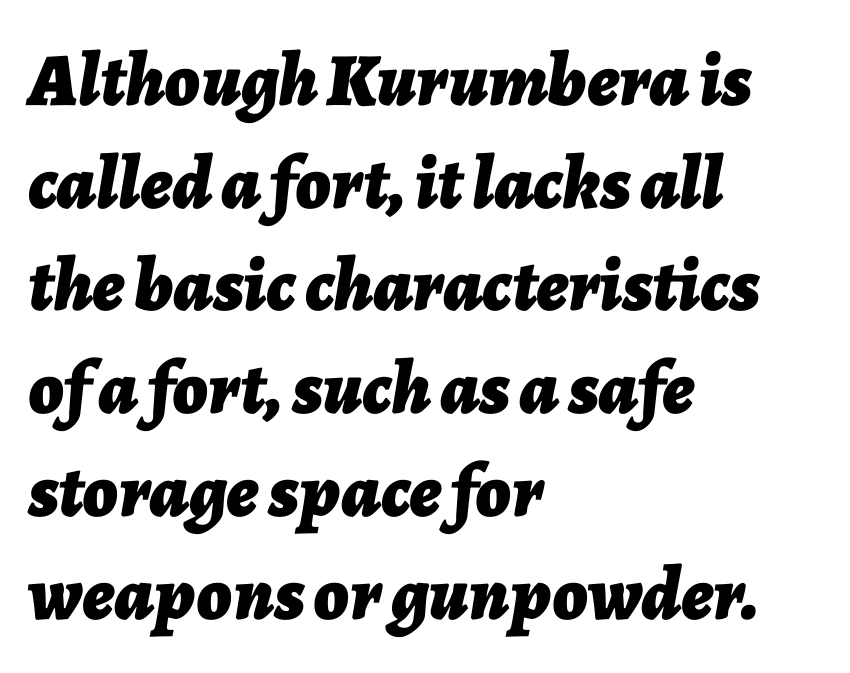
Students, this is bold: see how much ink each stroke carries. Is there much room between lines? A standard amount, neither cramped nor airy. The specimen reads as italic at a glance. The specimen omits any rule beneath the text block's lines. Each line starts at the same left margin while the right side varies. Spacing verdict: proportional, widths tailored to each character.
